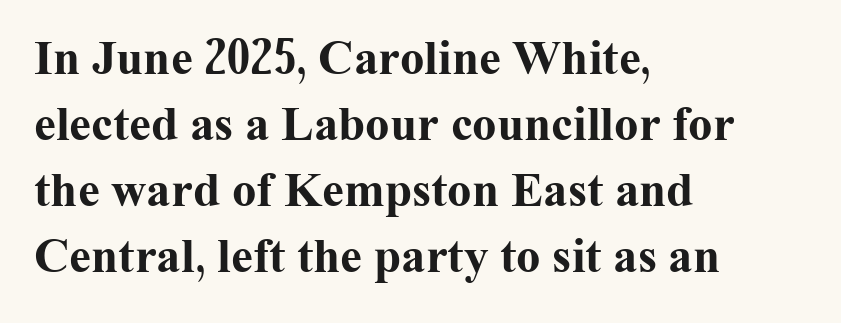
The image shows 49 px bold serif type, upright; set left-aligned, normal line spacing (1.35x), normal letter spacing, not underlined; medium stroke contrast and a medium x-height.
